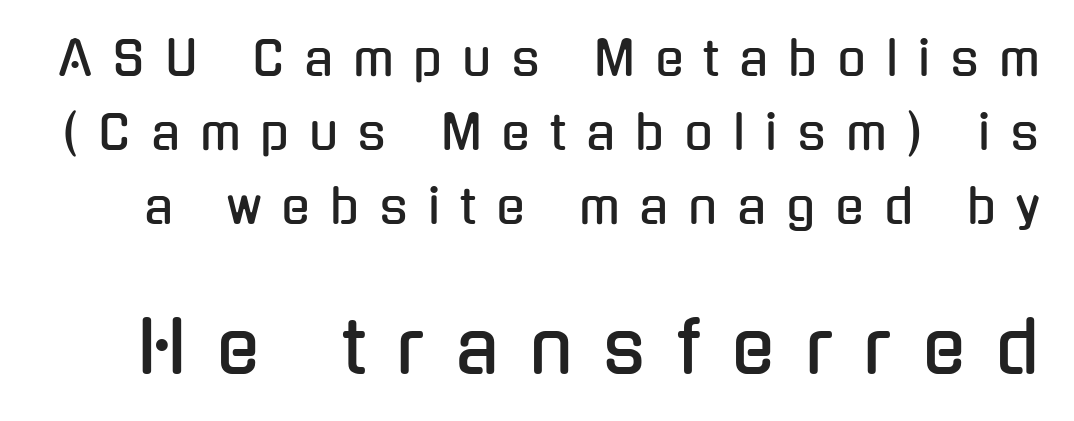
The image shows 71 px condensed sans-serif type, upright; set normal line spacing (1.57x), unusually wide letter spacing (+0.43 em), not underlined; the second (bottom) block is 1.51x larger; low stroke contrast and a medium x-height.
